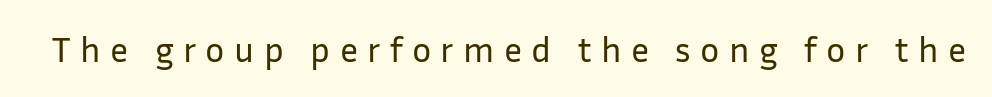
Q: Is the text bold? A: No.
Q: Is the text italic (slanted)? A: No, it is upright.
Q: Is the typeface a serif or a sans-serif typeface? A: Sans-serif.
Q: Is the text underlined? A: No.
Q: Is the spacing between letters normal or unusually wide? A: Unusually wide.
Q: Width (condensed, normal, or wide)? A: Normal.
Q: Stroke contrast? A: Low.
Q: x-height? A: Medium.
Q: Monospaced? A: No.
